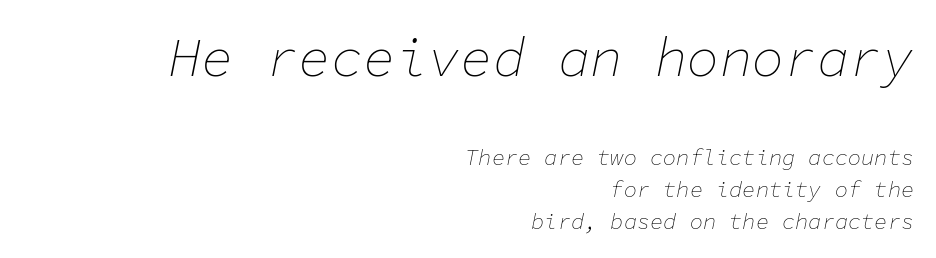
{"italic": "yes", "lean": "right", "slant_degrees": 11, "bold": "no", "weight": "thin", "width": "normal", "stroke_contrast": "low", "x_height": "medium", "monospaced": "yes", "underline": "no", "align": "right", "line_spacing": "normal", "line_spacing_ratio": 1.45, "letter_spacing": "normal", "letter_spacing_em": 0.0, "larger_block": "first", "size_ratio": 2.45, "glyph_px": 54}
